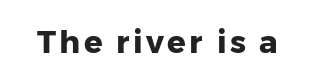
The image shows 31 px heavy sans-serif type, upright; set not underlined; low stroke contrast and a medium x-height.
